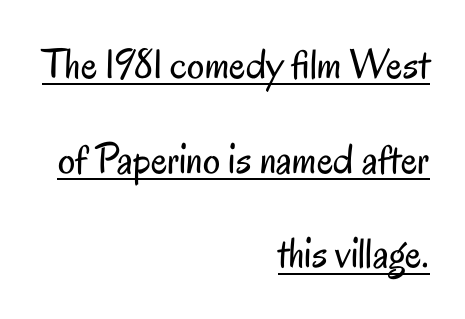
{"serif": "no", "italic": "no", "bold": "no", "weight": "regular", "width": "condensed", "stroke_contrast": "low", "x_height": "small", "monospaced": "no", "underline": "yes", "align": "right", "line_spacing": "loose", "line_spacing_ratio": 2.2, "letter_spacing": "normal", "letter_spacing_em": 0.0, "glyph_px": 43}
